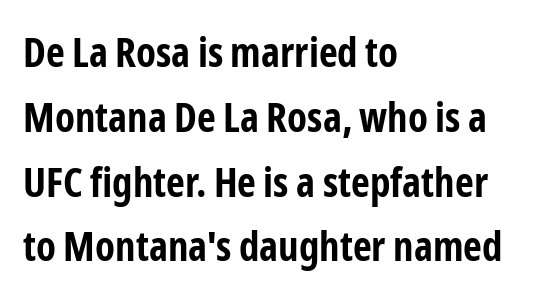
Nope, not italic — everything's standing straight. Each letter keeps its own natural width here, so spacing adapts to shape. Only glyphs here, with clear space below each row. Every row of glyphs begins at an identical x-position on the left.
